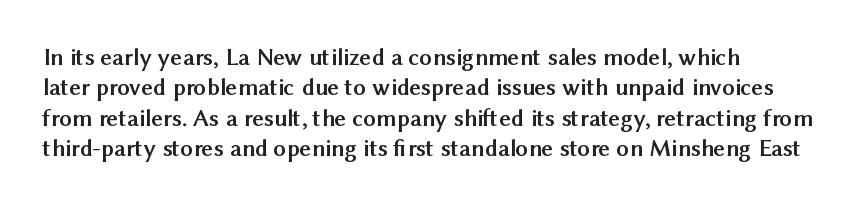
Short note: letters normally spaced. Do the letters lean? They stand straight. Anything drawn beneath the words? Only blank space. Does the weight exceed regular? Yes, all the way to bold.
